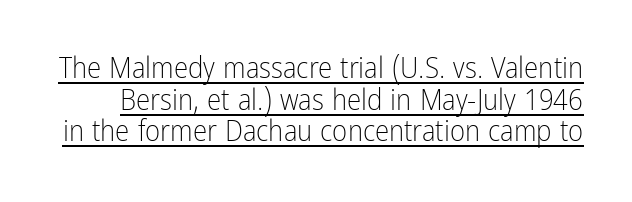
The image shows 29 px light, condensed sans-serif type, upright; set tight line spacing (1.09x), normal letter spacing, underlined; low stroke contrast and a medium x-height.
